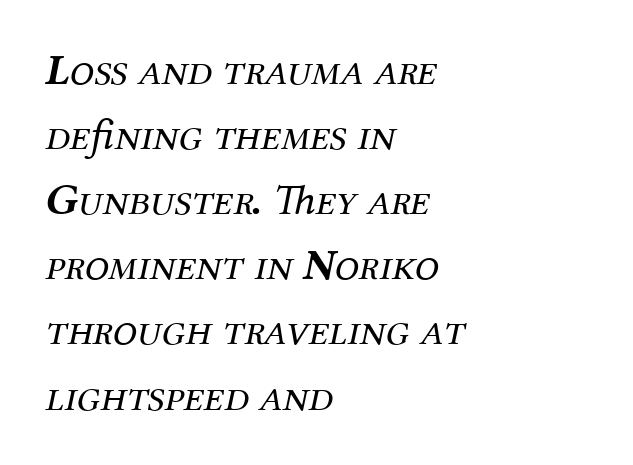
Is the type slanted? Yes — the strokes lean at a clear angle. A student would call this left alignment; a typographer would say flush left, rag right. This sample has the flowing, uneven cadence of proportional lettering. Each word holds together tightly as a unit, with standard inter-letter gaps. These lines are composed in type with serifs.
